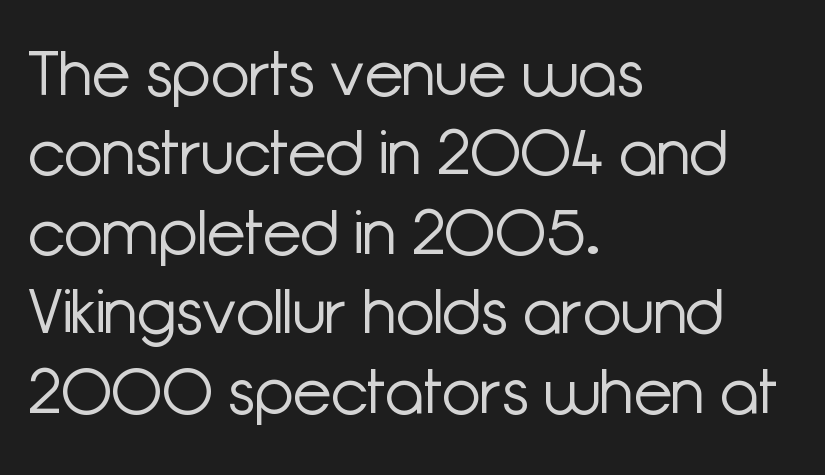
Q: Is the text bold? A: No.
Q: Is the text italic (slanted)? A: No, it is upright.
Q: Is the typeface a serif or a sans-serif typeface? A: Sans-serif.
Q: Is the text underlined? A: No.
Q: How is the paragraph aligned? A: Left-aligned.
Q: Is the spacing between letters normal or unusually wide? A: Normal.
Q: Is the spacing between lines tight, normal or loose? A: Normal.
Q: Width (condensed, normal, or wide)? A: Normal.
Q: Stroke contrast? A: Low.
Q: x-height? A: Medium.
Q: Monospaced? A: No.
